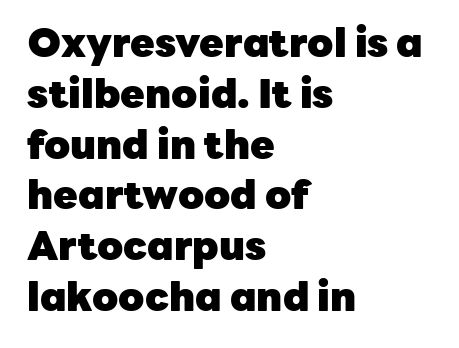
Q: Is the text bold? A: Yes.
Q: Is the text italic (slanted)? A: No, it is upright.
Q: Is the typeface a serif or a sans-serif typeface? A: Sans-serif.
Q: Is the text underlined? A: No.
Q: How is the paragraph aligned? A: Left-aligned.
Q: Is the spacing between letters normal or unusually wide? A: Normal.
Q: Is the spacing between lines tight, normal or loose? A: Normal.
Q: Width (condensed, normal, or wide)? A: Normal.
Q: Stroke contrast? A: Low.
Q: x-height? A: Medium.
Q: Monospaced? A: No.
